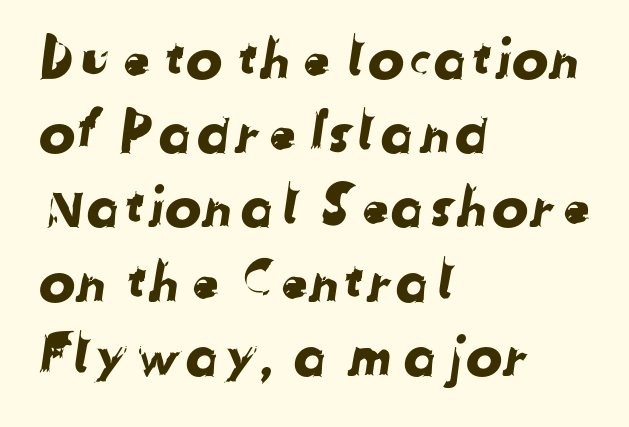
The image shows 55 px sans-serif type; set left-aligned, normal line spacing (1.35x), normal letter spacing, not underlined; low stroke contrast and a medium x-height.
